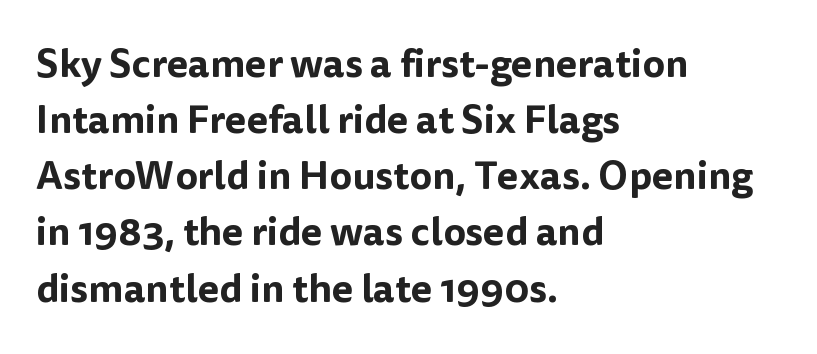
{"serif": "no", "italic": "no", "width": "normal", "stroke_contrast": "low", "x_height": "medium", "monospaced": "no", "underline": "no", "align": "left", "line_spacing": "normal", "line_spacing_ratio": 1.44, "letter_spacing": "normal", "letter_spacing_em": 0.0, "glyph_px": 39}
